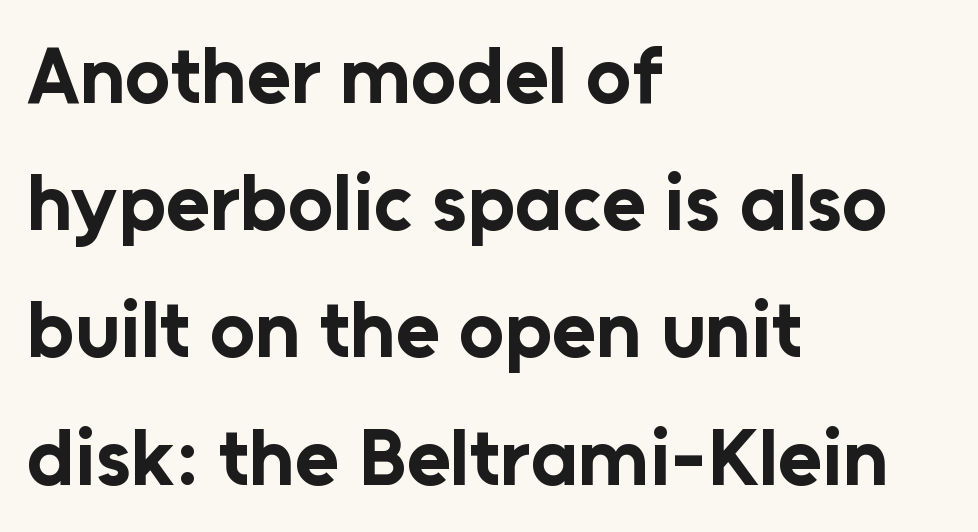
The image shows 80 px bold sans-serif type, upright; set left-aligned, normal line spacing (1.59x), normal letter spacing, not underlined; low stroke contrast and a medium x-height.
